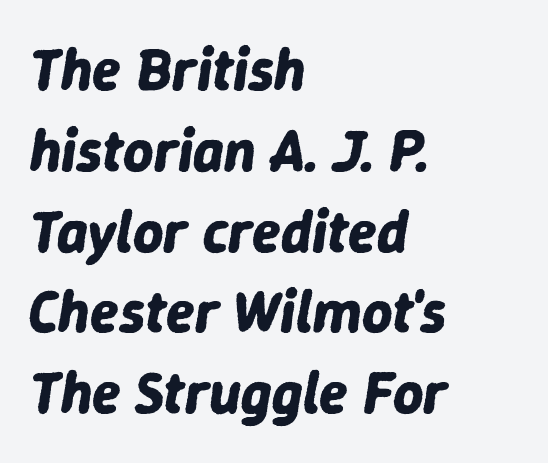
The image shows 59 px bold type, italic (leaning right); set left-aligned, normal line spacing (1.37x), normal letter spacing, not underlined; low stroke contrast and a medium x-height.
